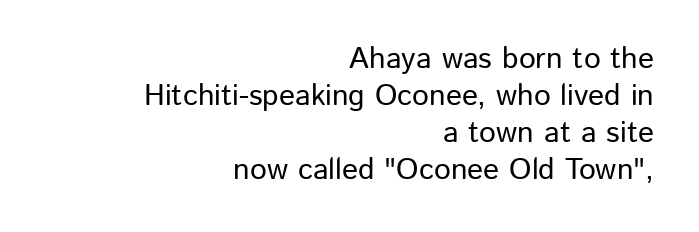
Q: Is the text italic (slanted)? A: No, it is upright.
Q: Is the typeface a serif or a sans-serif typeface? A: Sans-serif.
Q: Is the text underlined? A: No.
Q: How is the paragraph aligned? A: Right-aligned.
Q: Is the spacing between letters normal or unusually wide? A: Normal.
Q: Width (condensed, normal, or wide)? A: Normal.
Q: Stroke contrast? A: Low.
Q: x-height? A: Medium.
Q: Monospaced? A: No.
